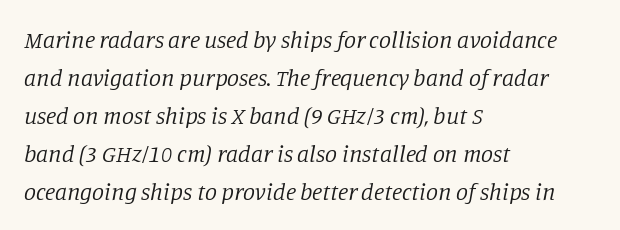
The image shows 24 px text type, italic (leaning right); set left-aligned, normal line spacing (1.58x), normal letter spacing, not underlined.
